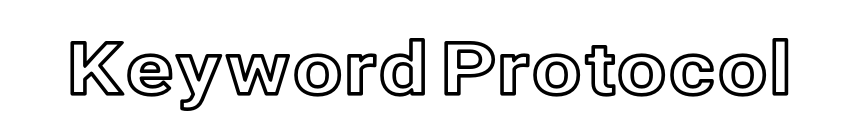
Q: Is the text italic (slanted)? A: No, it is upright.
Q: Is the text underlined? A: No.
Q: Is the spacing between letters normal or unusually wide? A: Normal.
Q: Width (condensed, normal, or wide)? A: Normal.
Q: x-height? A: Medium.
Q: Monospaced? A: No.
